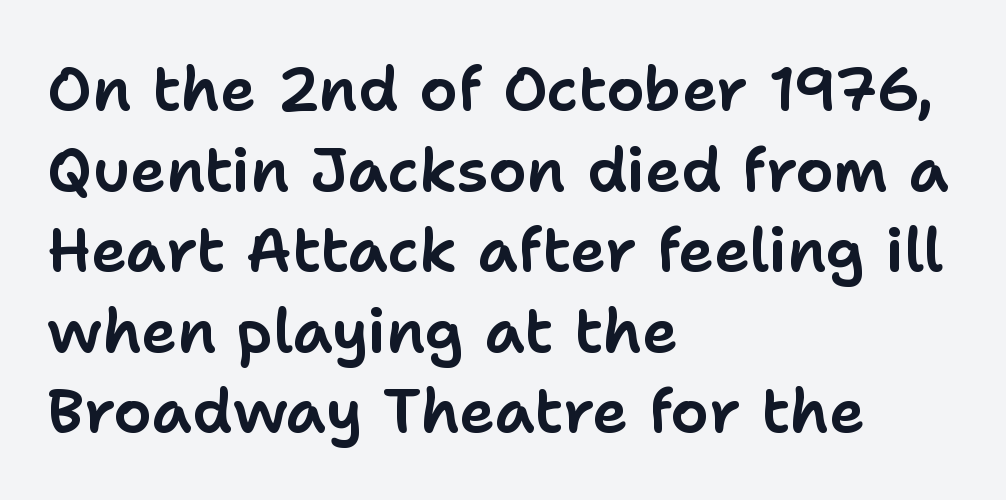
The image shows 61 px sans-serif type, upright; set left-aligned, normal line spacing (1.32x), normal letter spacing, not underlined; low stroke contrast and a medium x-height.
